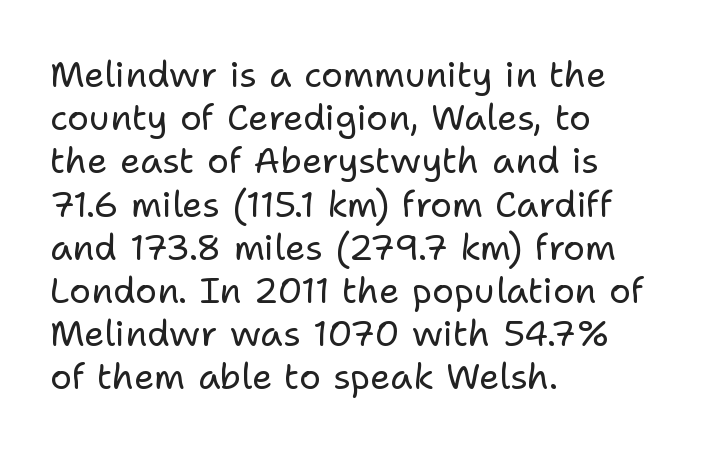
Q: Is the text bold? A: No.
Q: Is the text italic (slanted)? A: No, it is upright.
Q: Is the typeface a serif or a sans-serif typeface? A: Sans-serif.
Q: Is the text underlined? A: No.
Q: How is the paragraph aligned? A: Left-aligned.
Q: Is the spacing between letters normal or unusually wide? A: Normal.
Q: Width (condensed, normal, or wide)? A: Normal.
Q: Stroke contrast? A: Low.
Q: x-height? A: Medium.
Q: Monospaced? A: No.
